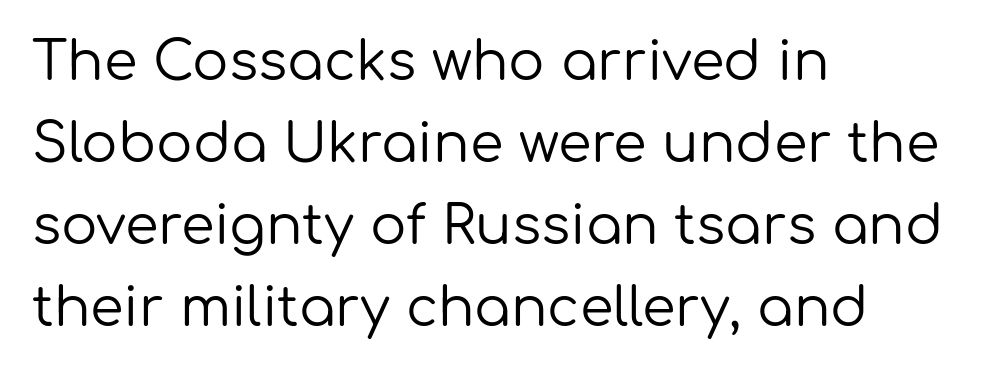
A sans-serif font was chosen for this passage. Look at the tracking — it's just the regular setting, nothing added. The block of text has a typical density, with ordinary space between rows. A student would call this left alignment; a typographer would say flush left, rag right. The face used here is proportionally spaced, like ordinary book or web type. The letters stand upright; this is a roman face.
